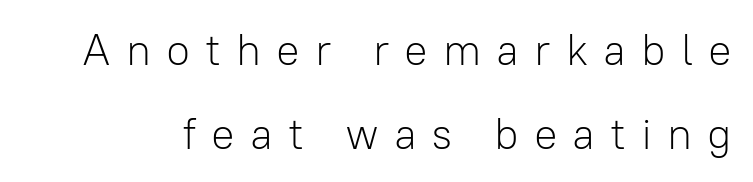
Widely set lines give the paragraph a tall, airy silhouette. The cut favours lightness, reaching ordinary text weight at its darkest. Grotesque or geometric, the face here clearly has no serifs. No italicization has been applied; the sample stays upright. There is plenty of visible air inserted between adjacent glyphs. Is this a fixed-width face? No — the glyphs have proportional, varying widths.
